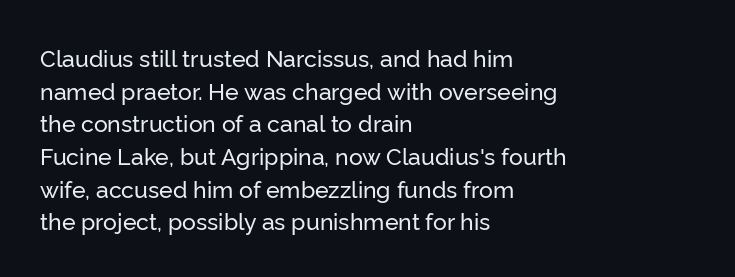
All the whitespace from short lines collects on the right. Standard letterfit; no display-style spreading of the glyphs. The area under the type is left untouched. Characters remain perfectly vertical along every line. If you measured baseline to baseline, you'd find a middling distance.
